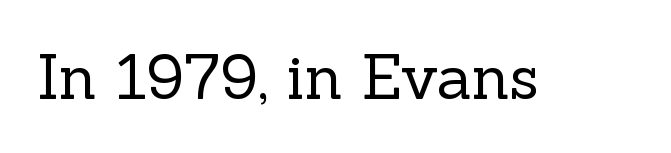
{"serif": "yes", "italic": "no", "bold": "no", "weight": "regular", "width": "normal", "x_height": "medium", "monospaced": "no", "underline": "no", "letter_spacing": "normal", "letter_spacing_em": 0.0, "glyph_px": 61}
